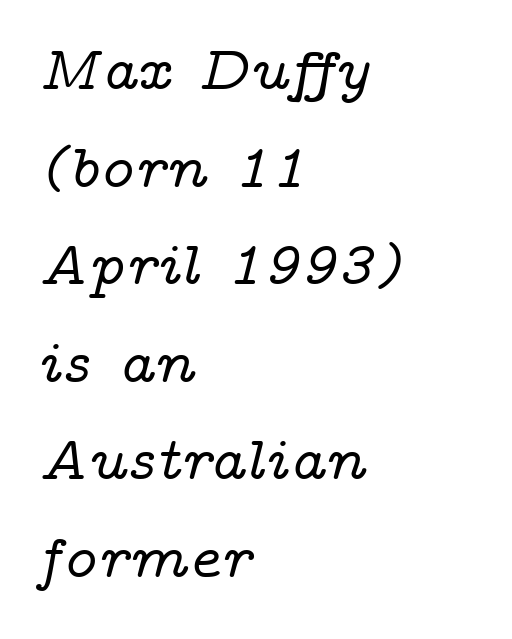
The image shows 61 px wide serif type, italic (leaning right); set left-aligned, normal line spacing (1.6x), normal letter spacing, not underlined; low stroke contrast and a medium x-height.
